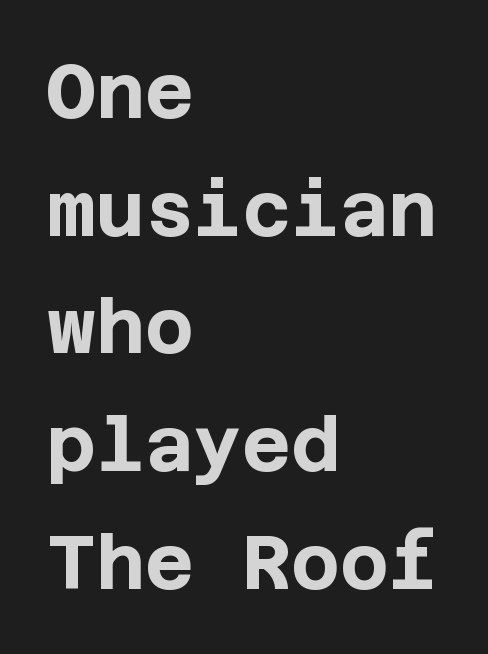
The image shows 75 px bold sans-serif type, upright; set left-aligned, normal line spacing (1.57x), normal letter spacing, not underlined; low stroke contrast and a large x-height.
